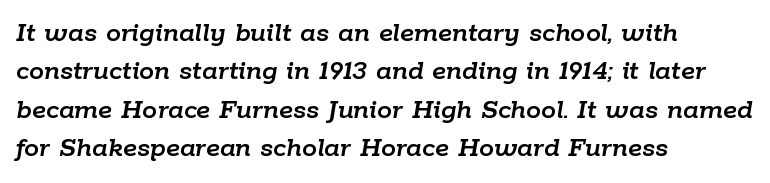
Q: Is the text italic (slanted)? A: Yes, it leans right by about 9 degrees.
Q: Is the text underlined? A: No.
Q: How is the paragraph aligned? A: Left-aligned.
Q: Is the spacing between letters normal or unusually wide? A: Normal.
Q: Is the spacing between lines tight, normal or loose? A: Normal.
Q: Width (condensed, normal, or wide)? A: Normal.
Q: Stroke contrast? A: Low.
Q: x-height? A: Medium.
Q: Monospaced? A: No.
